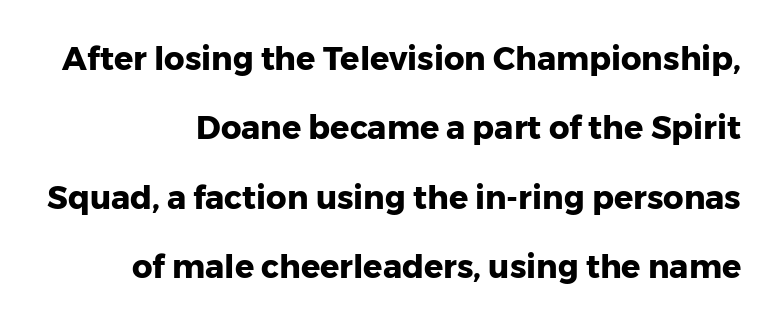
The image shows 32 px heavy sans-serif type, upright; set right-aligned, loose line spacing (2.17x), normal letter spacing, not underlined; low stroke contrast and a medium x-height.
